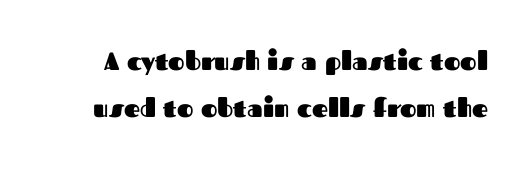
The image shows 25 px bold type, upright; set line spacing 1.89x, normal letter spacing, not underlined.
